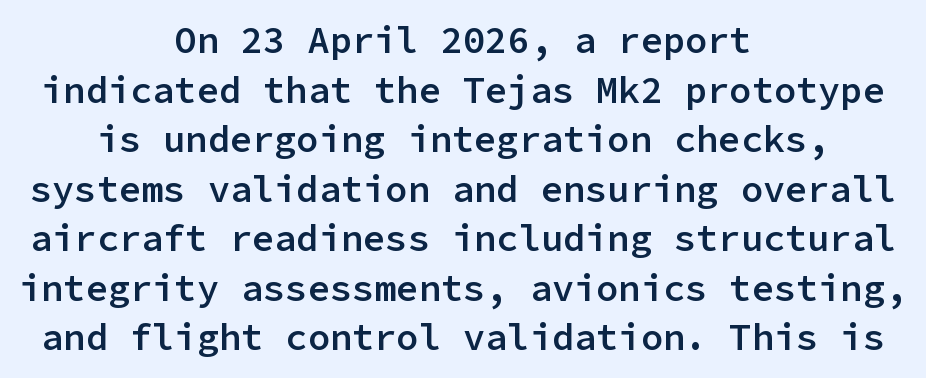
Q: Is the text bold? A: Semi-bold.
Q: Is the text italic (slanted)? A: No, it is upright.
Q: Is the typeface a serif or a sans-serif typeface? A: Sans-serif.
Q: Is the text underlined? A: No.
Q: How is the paragraph aligned? A: Centered.
Q: Is the spacing between letters normal or unusually wide? A: Normal.
Q: Is the spacing between lines tight, normal or loose? A: Normal.
Q: Width (condensed, normal, or wide)? A: Normal.
Q: Stroke contrast? A: Low.
Q: x-height? A: Medium.
Q: Monospaced? A: Yes.
